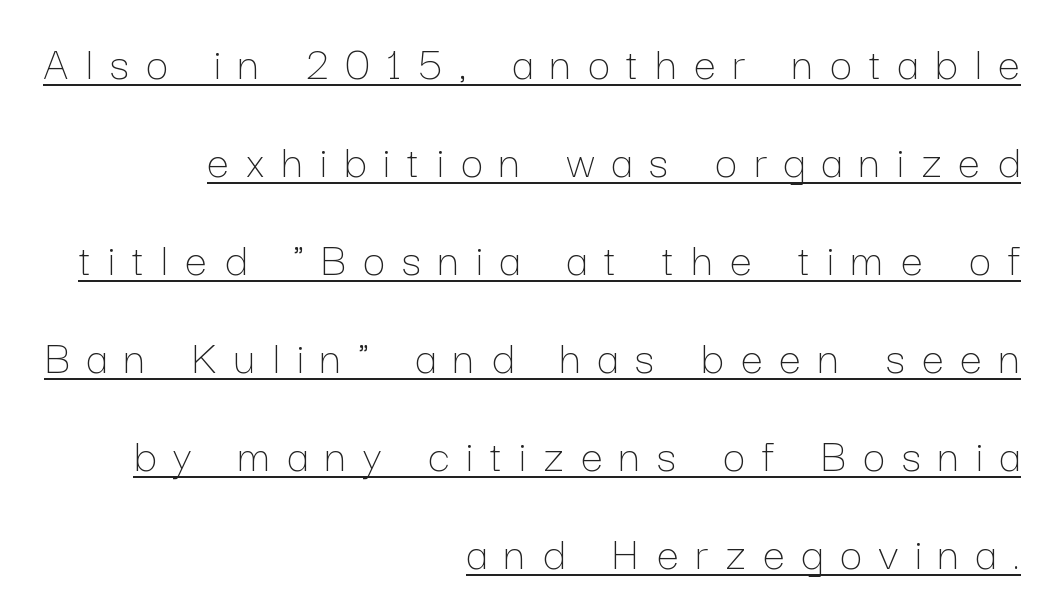
Q: Is the text bold? A: No.
Q: Is the text italic (slanted)? A: No, it is upright.
Q: Is the text underlined? A: Yes.
Q: How is the paragraph aligned? A: Right-aligned.
Q: Is the spacing between letters normal or unusually wide? A: Unusually wide.
Q: Is the spacing between lines tight, normal or loose? A: Loose.
Q: Width (condensed, normal, or wide)? A: Normal.
Q: Stroke contrast? A: Low.
Q: x-height? A: Medium.
Q: Monospaced? A: No.
